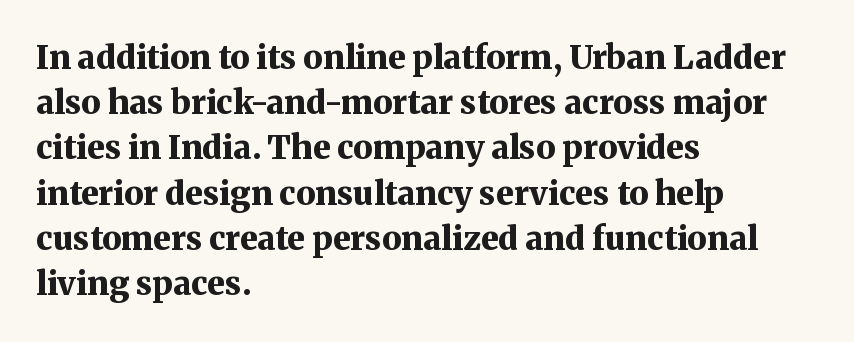
{"serif": "yes", "italic": "no", "bold": "yes", "weight": "bold", "width": "normal", "stroke_contrast": "medium", "x_height": "medium", "monospaced": "no", "underline": "no", "align": "left", "line_spacing": "normal", "line_spacing_ratio": 1.37, "letter_spacing": "normal", "letter_spacing_em": 0.0, "glyph_px": 33}
